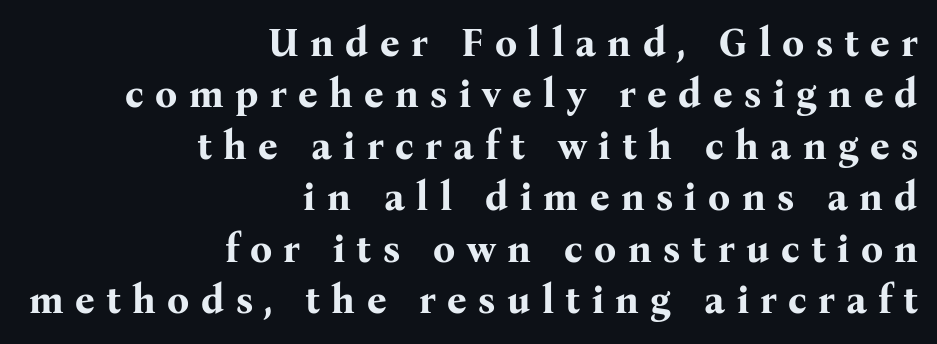
This is the regular roman posture of the typeface. Display-style spreading of the glyphs; the letterfit is very open. The characters display serif detailing at their extremities. The face used here has the dense, thick strokes of a bold.
